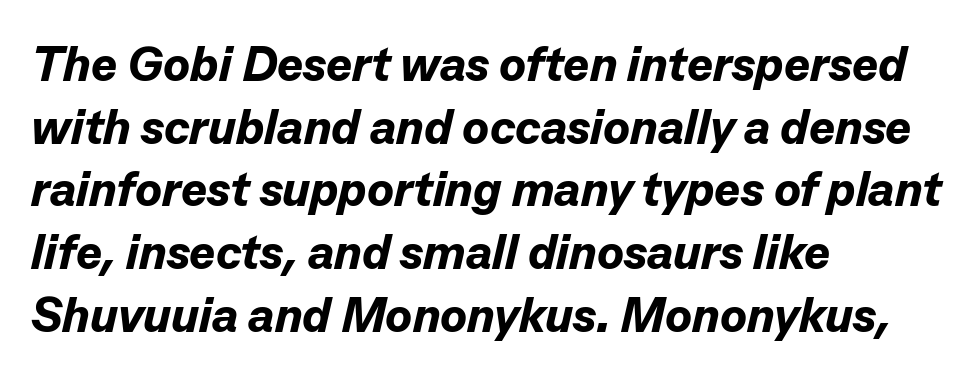
The typesetter chose a ragged-right arrangement here. Here the designer chose a conventional face with non-uniform glyph widths. Set as a true bold cut, around the 700 mark. Baseline-to-baseline distance is the conventional proportion of letter height. Plain, unruled lines of type.
